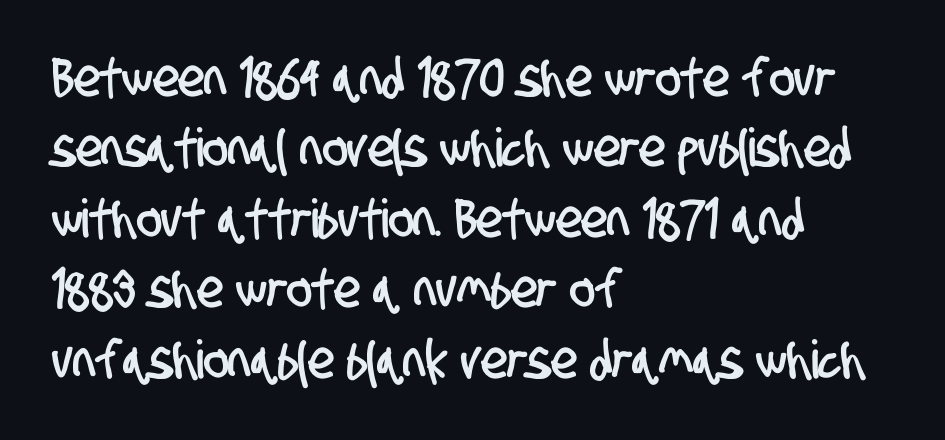
Q: Is the typeface a serif or a sans-serif typeface? A: Sans-serif.
Q: Is the text underlined? A: No.
Q: How is the paragraph aligned? A: Left-aligned.
Q: Is the spacing between letters normal or unusually wide? A: Normal.
Q: Is the spacing between lines tight, normal or loose? A: Normal.
Q: Width (condensed, normal, or wide)? A: Condensed.
Q: Stroke contrast? A: Low.
Q: x-height? A: Large.
Q: Monospaced? A: No.
